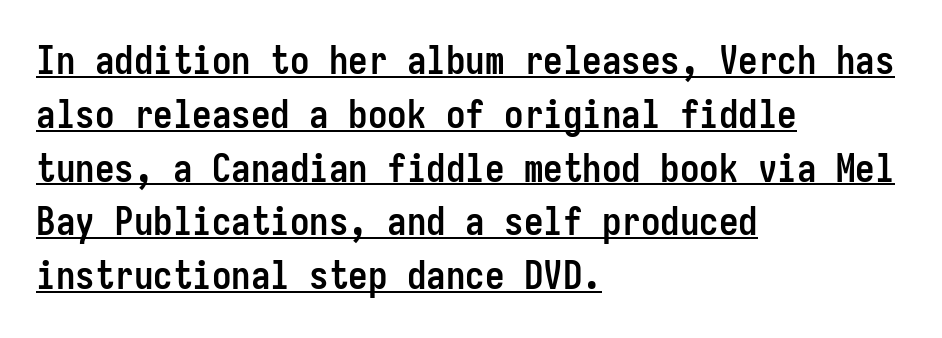
The image shows 39 px semibold, condensed sans-serif type, upright, monospaced; set left-aligned, normal line spacing (1.38x), normal letter spacing, underlined; low stroke contrast and a medium x-height.
